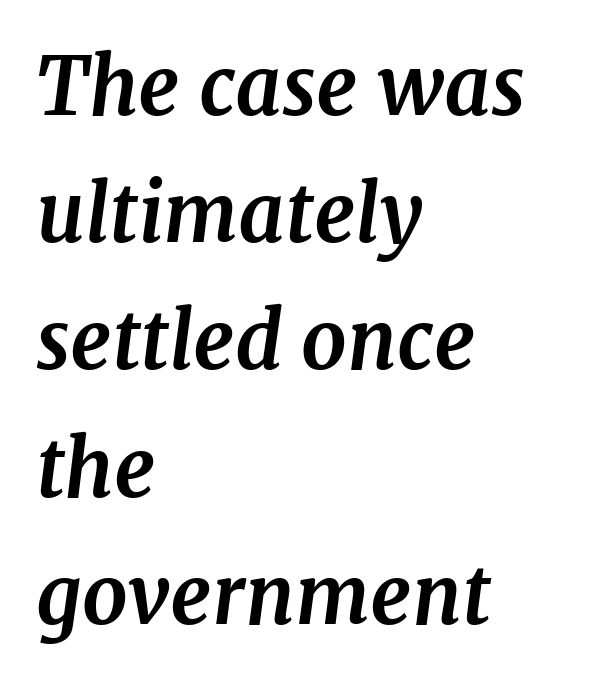
The image shows 80 px bold serif type, italic (leaning right); set left-aligned, normal line spacing (1.59x), normal letter spacing, not underlined; medium stroke contrast and a medium x-height.
